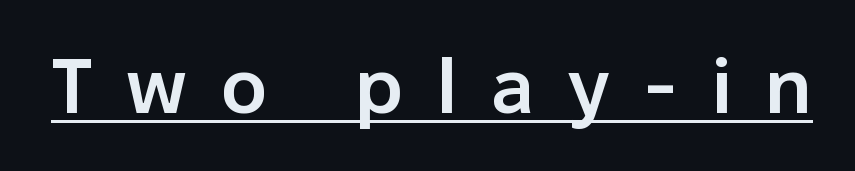
Vertical strokes here are truly vertical. Think of a printed novel: that variable character pitch is what you see here. The text was rendered using a sans face with plain stroke endings. Does a line run under the words? Yes, clearly. Display-style spreading of the glyphs; the letterfit is very open.
